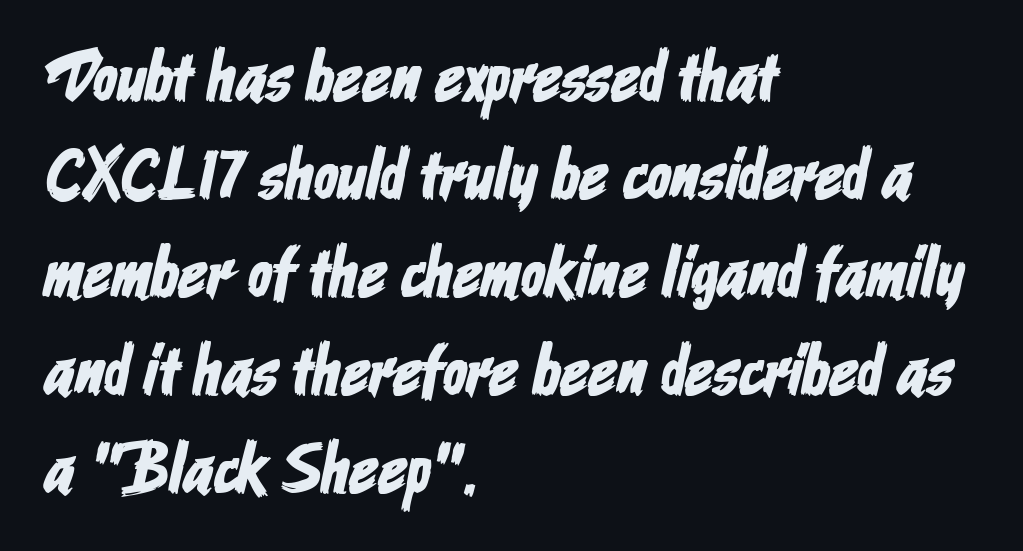
Q: Is the typeface a serif or a sans-serif typeface? A: Sans-serif.
Q: Is the text underlined? A: No.
Q: How is the paragraph aligned? A: Left-aligned.
Q: Is the spacing between letters normal or unusually wide? A: Normal.
Q: Is the spacing between lines tight, normal or loose? A: Normal.
Q: Width (condensed, normal, or wide)? A: Condensed.
Q: Stroke contrast? A: Low.
Q: x-height? A: Medium.
Q: Monospaced? A: No.
